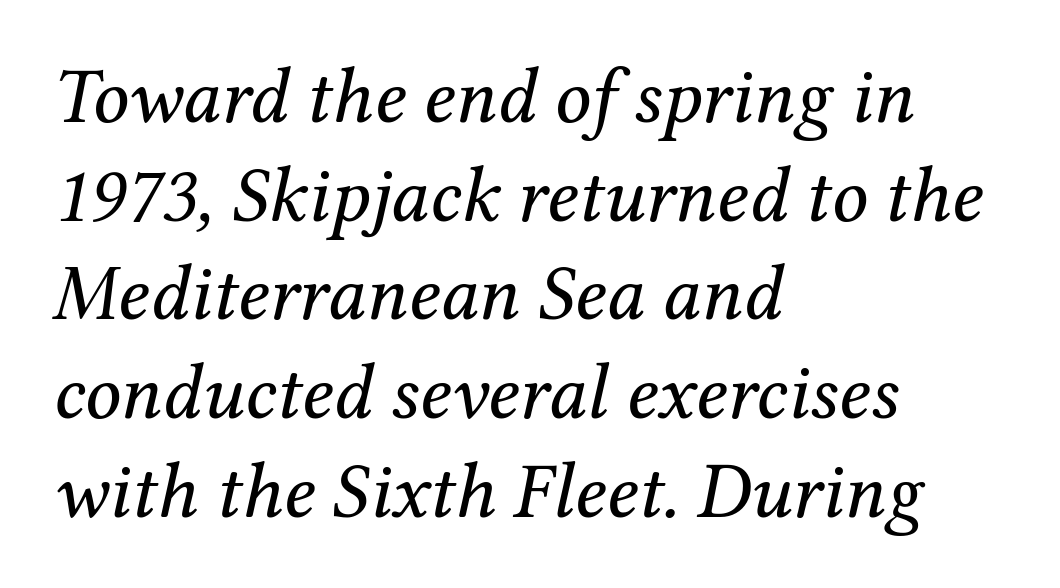
{"serif": "yes", "italic": "yes", "lean": "right", "slant_degrees": 12, "bold": "no", "weight": "regular", "width": "normal", "stroke_contrast": "medium", "x_height": "medium", "monospaced": "no", "underline": "no", "align": "left", "line_spacing": "normal", "line_spacing_ratio": 1.25, "letter_spacing": "normal", "letter_spacing_em": 0.0, "glyph_px": 79}
